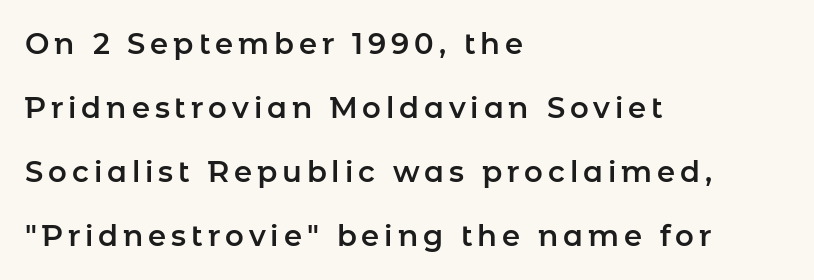
The image shows 29 px sans-serif type, upright; set left-aligned, loose line spacing (2.21x), not underlined; low stroke contrast and a medium x-height.
